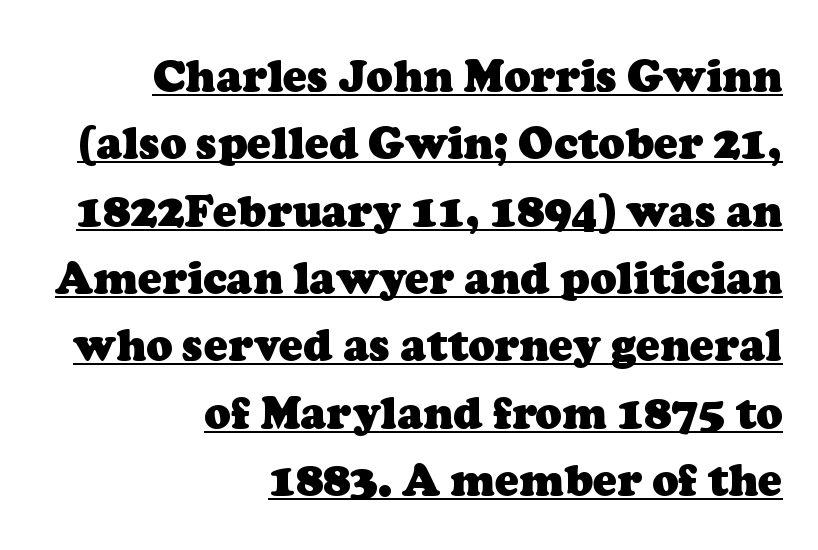
Every word sits above its own underline. Nothing unusual about the tracking: characters are spaced as the font intends. A normal amount of white space separates one row of letters from the next. Pretty heavy lettering here — definitely bold. The designer went with a serif here, giving each stem small feet.
